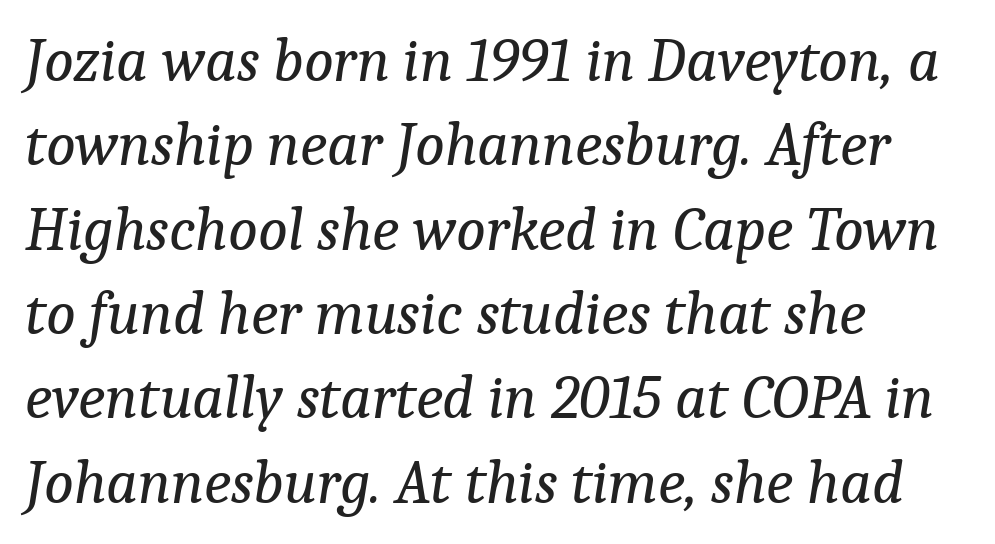
{"serif": "yes", "italic": "yes", "lean": "right", "slant_degrees": 9, "bold": "no", "weight": "regular", "width": "normal", "stroke_contrast": "low", "x_height": "medium", "monospaced": "no", "underline": "no", "align": "left", "line_spacing": "normal", "line_spacing_ratio": 1.36, "letter_spacing": "normal", "letter_spacing_em": 0.0, "glyph_px": 62}
